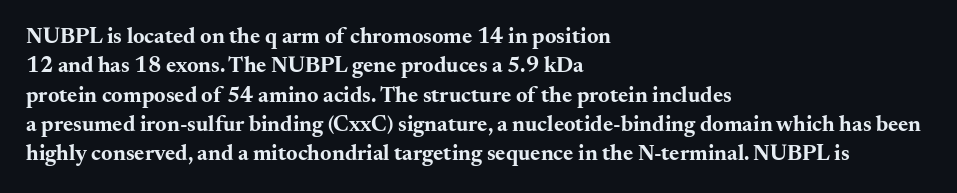
{"italic": "no", "bold": "yes", "underline": "no", "align": "left", "line_spacing": "normal", "line_spacing_ratio": 1.33, "letter_spacing": "normal", "letter_spacing_em": 0.0, "glyph_px": 22}
